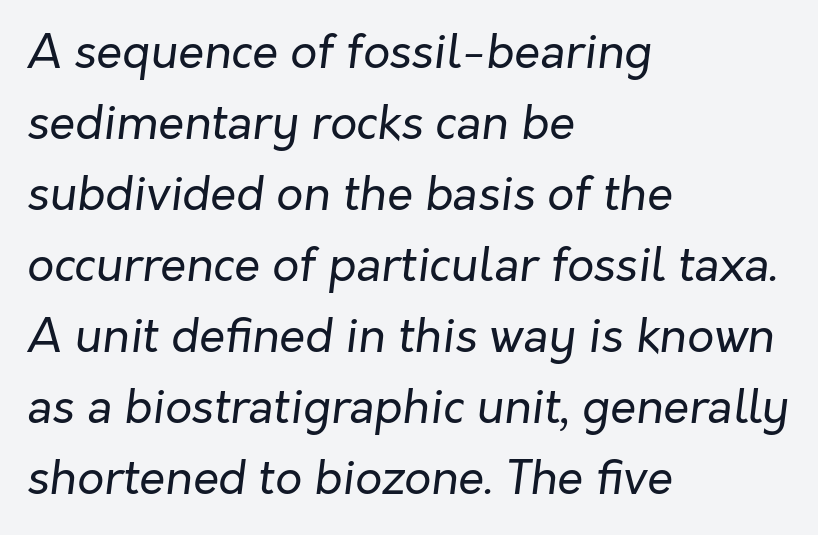
The image shows 47 px regular-weight type, italic (leaning right); set left-aligned, normal line spacing (1.51x), normal letter spacing, not underlined; low stroke contrast and a medium x-height.
